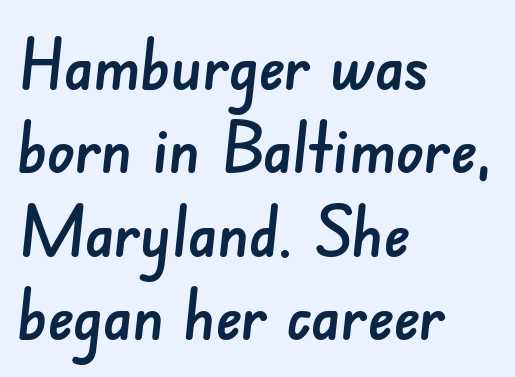
You can tell from the bare stems that sans-serif type was used. Do the characters align in a grid? No, the font is proportional. Decoration check: the copy has no underline. Is the block centered? No — it sits flush against the left margin. You could call the tracking neutral — neither tight nor loose.
